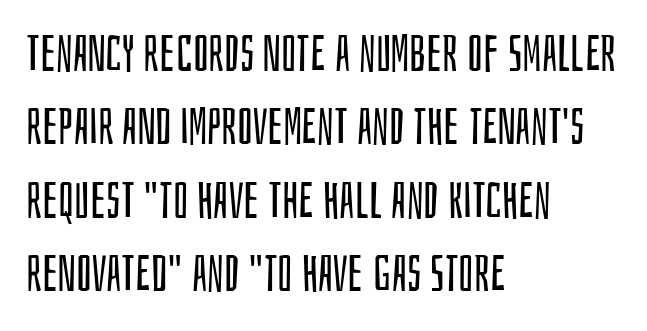
Q: Is the text bold? A: No.
Q: Is the text italic (slanted)? A: No, it is upright.
Q: Is the typeface a serif or a sans-serif typeface? A: Sans-serif.
Q: Is the text underlined? A: No.
Q: How is the paragraph aligned? A: Left-aligned.
Q: Is the spacing between letters normal or unusually wide? A: Normal.
Q: Is the spacing between lines tight, normal or loose? A: Normal.
Q: Width (condensed, normal, or wide)? A: Condensed.
Q: Stroke contrast? A: Low.
Q: x-height? A: Large.
Q: Monospaced? A: No.
